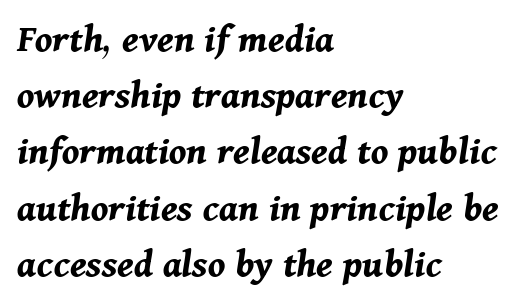
The lines in this sample share a left origin and differ only in where they stop. In terms of leading, this rendering sits right in the middle. Varying glyph widths throughout — classic text-font behaviour. The letterforms sit shoulder to shoulder at normal distance.
